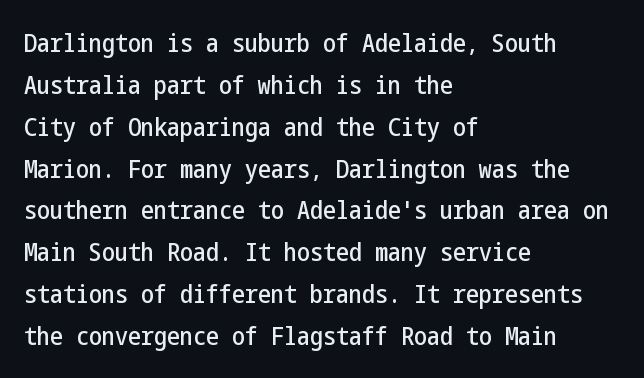
Q: Is the text italic (slanted)? A: No, it is upright.
Q: Is the text underlined? A: No.
Q: How is the paragraph aligned? A: Left-aligned.
Q: Is the spacing between letters normal or unusually wide? A: Normal.
Q: Is the spacing between lines tight, normal or loose? A: Normal.
